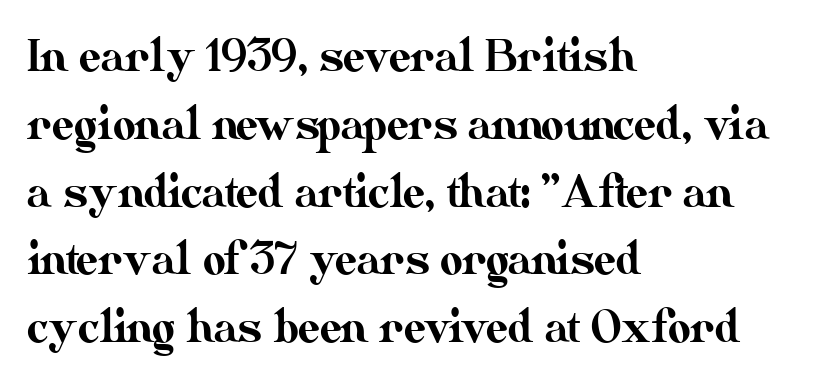
{"italic": "no", "width": "normal", "stroke_contrast": "medium", "x_height": "small", "monospaced": "no", "underline": "no", "align": "left", "line_spacing": "normal", "line_spacing_ratio": 1.54, "letter_spacing": "normal", "letter_spacing_em": 0.0, "glyph_px": 44}
